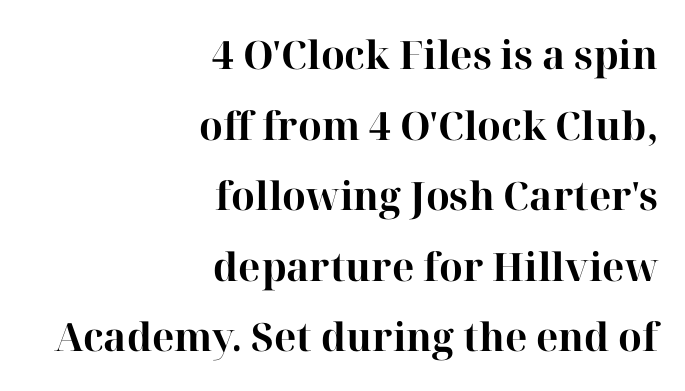
The image shows 39 px bold serif type, upright; set right-aligned, line spacing 1.81x, normal letter spacing, not underlined; high stroke contrast and a medium x-height.
